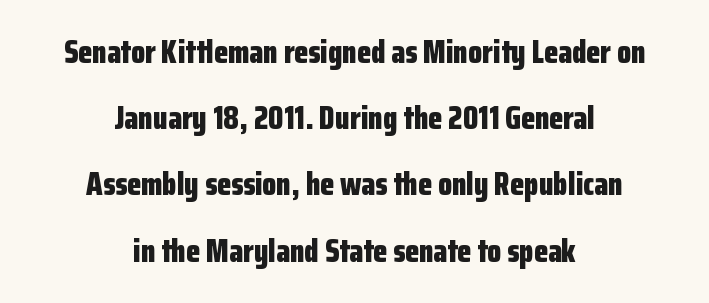
The image shows 32 px bold, condensed sans-serif type, upright; set centered, loose line spacing (2.07x), normal letter spacing, not underlined; low stroke contrast and a medium x-height.
